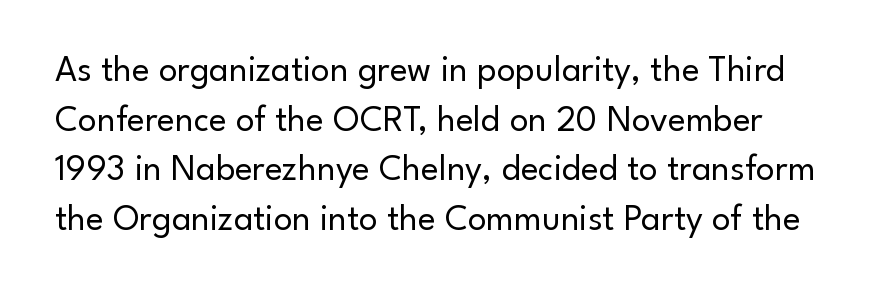
{"serif": "no", "italic": "no", "bold": "no", "weight": "regular", "width": "normal", "stroke_contrast": "low", "x_height": "small", "monospaced": "no", "underline": "no", "line_spacing": "normal", "line_spacing_ratio": 1.34, "letter_spacing": "normal", "letter_spacing_em": 0.0, "glyph_px": 37}
